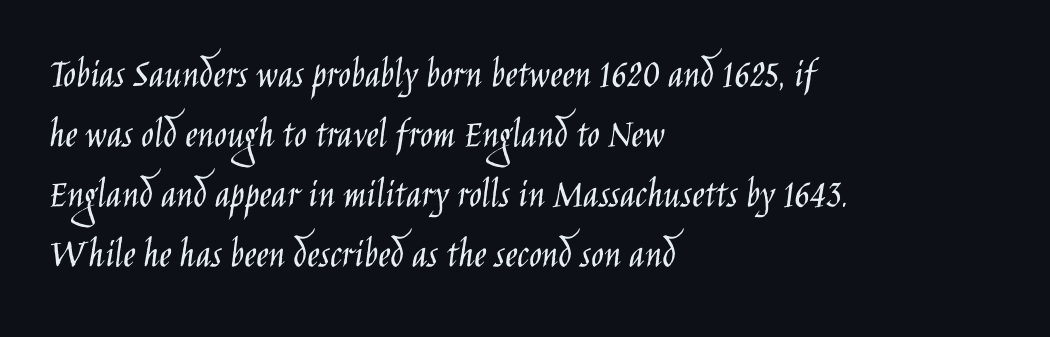
The rows are spaced the way most documents space them. Think of a printed novel: that variable character pitch is what you see here. The font sits on the lighter half of the weight spectrum, regular included. The gap between lines stays unmarked. Serifs: no, the terminals of the letterforms are clean.
